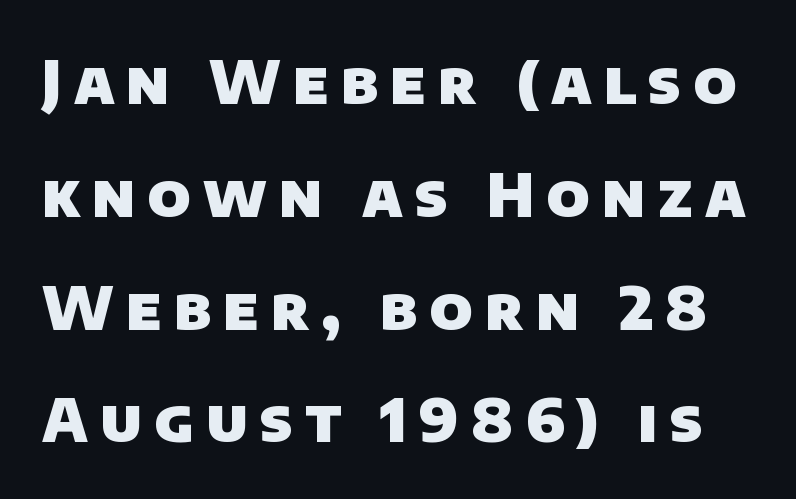
{"serif": "no", "bold": "yes", "weight": "heavy", "width": "normal", "stroke_contrast": "low", "x_height": "large", "monospaced": "no", "underline": "no", "line_spacing_ratio": 1.88, "letter_spacing": "wide", "letter_spacing_em": 0.2, "glyph_px": 60}
